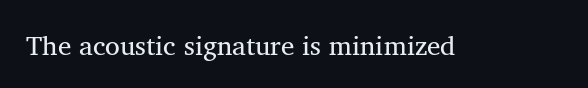
{"italic": "no", "bold": "no", "underline": "no", "letter_spacing": "normal", "letter_spacing_em": 0.0, "glyph_px": 27}
